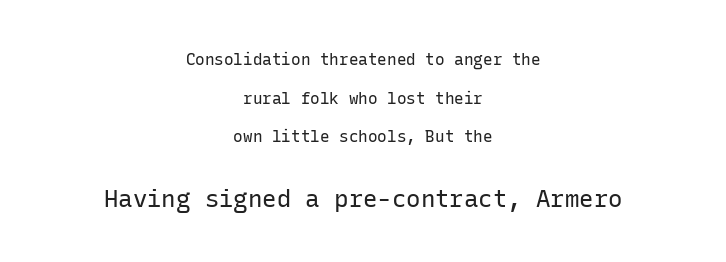
The image shows 24 px text type, upright; set centered, loose line spacing (2.41x), normal letter spacing, not underlined; the second (bottom) block is 1.5x larger.
